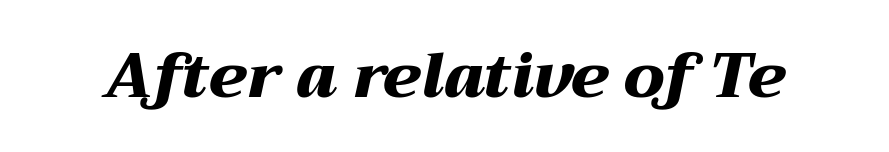
Q: Is the text bold? A: Yes.
Q: Is the text italic (slanted)? A: Yes, it leans right by about 12 degrees.
Q: Is the text underlined? A: No.
Q: Is the spacing between letters normal or unusually wide? A: Normal.
Q: Width (condensed, normal, or wide)? A: Wide.
Q: Stroke contrast? A: Medium.
Q: x-height? A: Medium.
Q: Monospaced? A: No.
